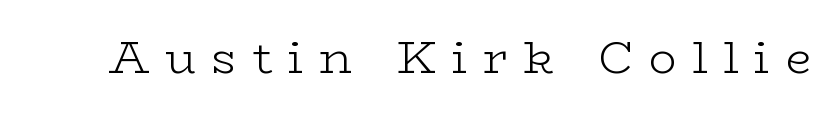
Q: Is the text bold? A: No.
Q: Is the text italic (slanted)? A: No, it is upright.
Q: Is the typeface a serif or a sans-serif typeface? A: Serif.
Q: Is the text underlined? A: No.
Q: Is the spacing between letters normal or unusually wide? A: Unusually wide.
Q: Width (condensed, normal, or wide)? A: Wide.
Q: Stroke contrast? A: Low.
Q: x-height? A: Medium.
Q: Monospaced? A: No.
